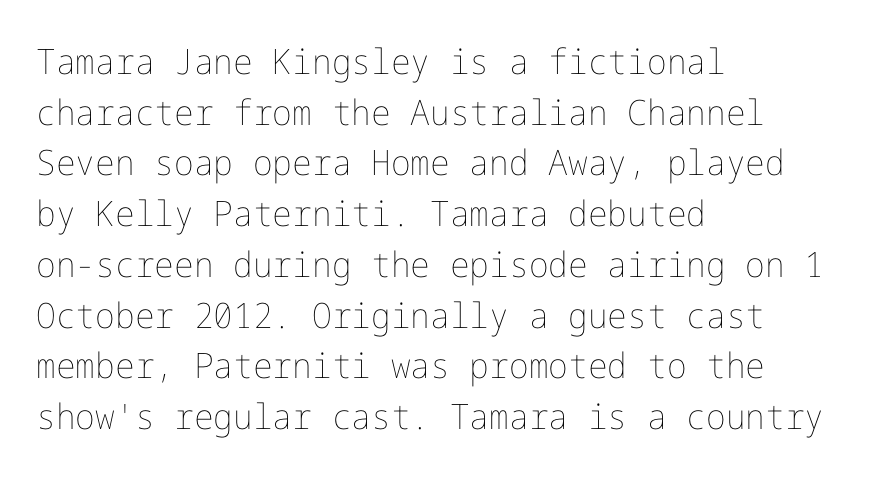
The image shows 35 px thin type, upright; set left-aligned, normal line spacing (1.45x), normal letter spacing, not underlined; low stroke contrast and a medium x-height.
